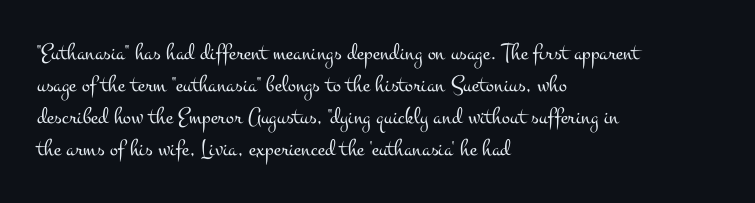
The image shows 24 px text type; set left-aligned, normal line spacing (1.34x), normal letter spacing, not underlined.
